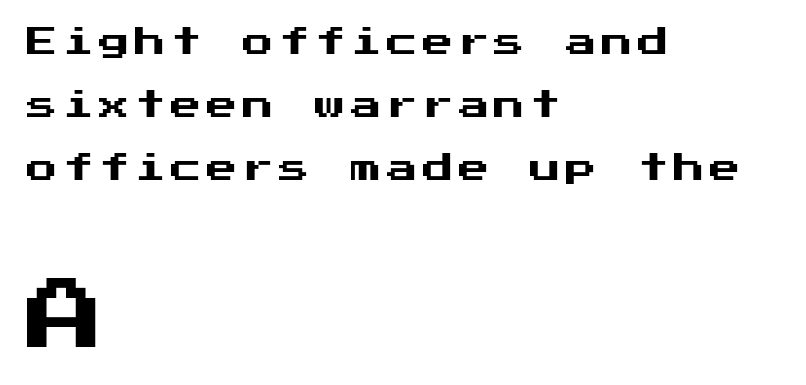
Unlike italic type, these characters show no tilt at all. The foot of each line stays bare and open. Horizontal bands of white between lines are thick stripes. These lines are composed in type without serifs. The passage is arranged the way most books set body copy — flush left.
